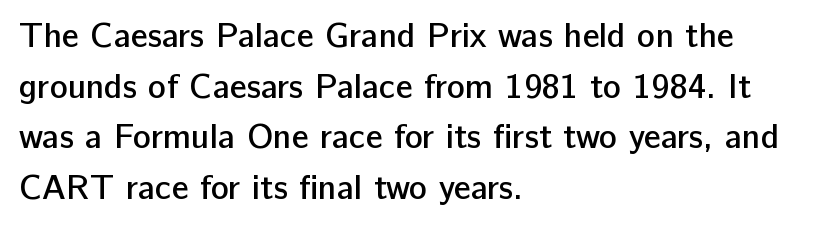
The image shows 34 px semibold sans-serif type, upright; set left-aligned, normal line spacing (1.49x), normal letter spacing, not underlined; low stroke contrast and a medium x-height.
